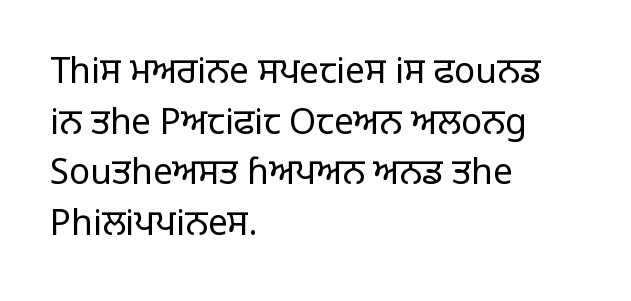
This sample uses an upright cut, with every glyph sitting square on the baseline. A typesetter would call this proportional, since set widths differ per character. Note: no serifs on the glyphs. This sample is left-justified, so line endings fall wherever the words run out.
